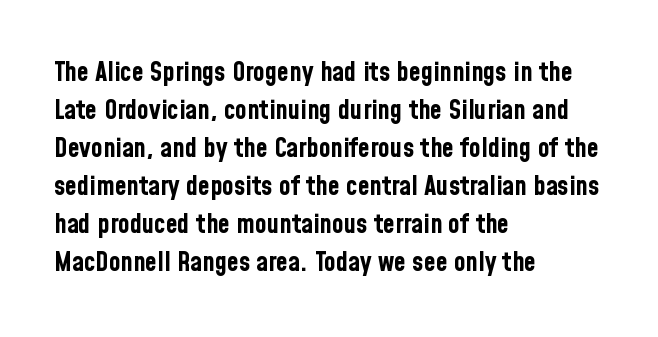
The image shows 27 px bold type, upright; set left-aligned, normal line spacing (1.41x), normal letter spacing, not underlined.
